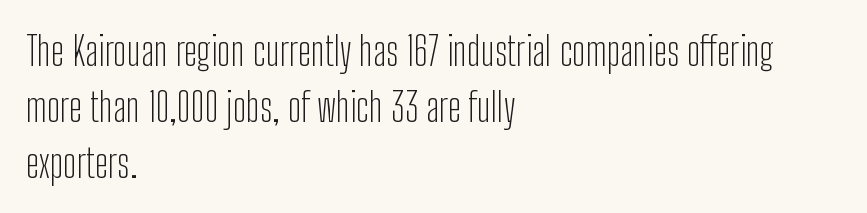
Q: Is the text bold? A: No.
Q: Is the text italic (slanted)? A: No, it is upright.
Q: Is the typeface a serif or a sans-serif typeface? A: Sans-serif.
Q: Is the text underlined? A: No.
Q: How is the paragraph aligned? A: Left-aligned.
Q: Is the spacing between letters normal or unusually wide? A: Normal.
Q: Is the spacing between lines tight, normal or loose? A: Normal.
Q: Width (condensed, normal, or wide)? A: Condensed.
Q: Stroke contrast? A: Low.
Q: x-height? A: Medium.
Q: Monospaced? A: No.
